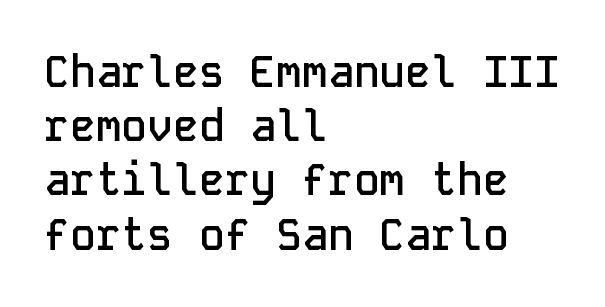
Vertically, the passage feels balanced, rows spaced as you'd expect. In terms of letterform style, serifs are entirely absent. The passage shown is typed in a monospace face where columns stay perfectly aligned. This is the in-between weight designers call semibold or demi. Reading down the block, your eye returns to a fixed left position each line. Bare-footed words on every line.
